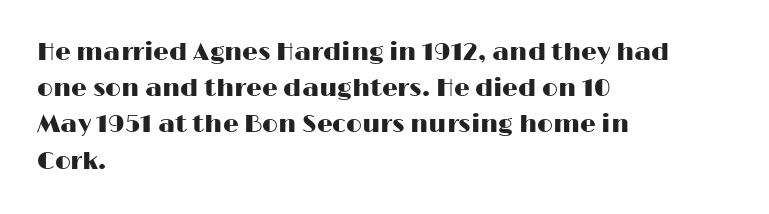
The image shows 25 px text type, upright; set left-aligned, normal line spacing (1.45x), normal letter spacing, not underlined.
